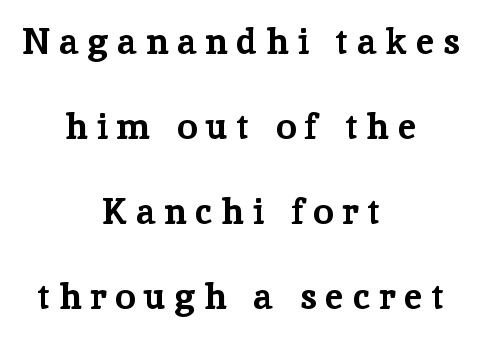
The image shows 36 px bold serif type, upright; set centered, loose line spacing (2.36x), unusually wide letter spacing (+0.25 em), not underlined; low stroke contrast and a medium x-height.
